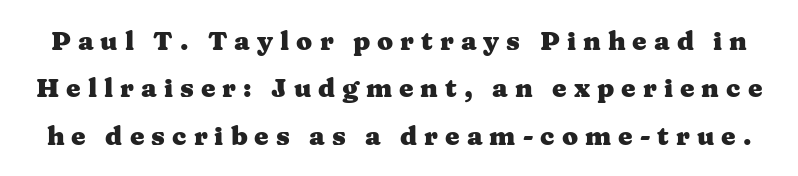
Glance below the letters and you will spot only blank space. Its strokes are broad and dark, the hallmark of bold type. Do the letters lean? They stand straight. The rendering inserts visible extra space after every character.
